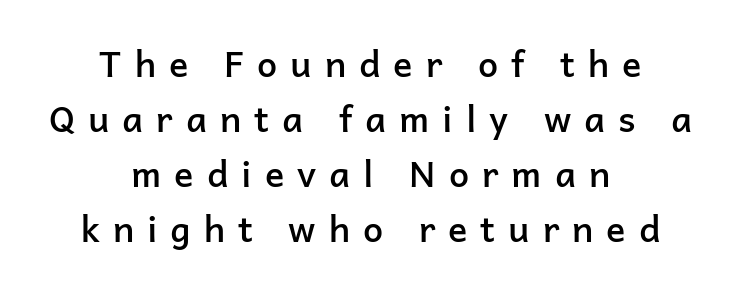
One glance says typical: line gaps are just what's usual. This is roman type, the default non-slanted kind. This rendering widens character spacing well past its baseline value. The rendering uses a semibold face; strokes are thickened but not to full bold. These lines are centered, leaving both edges ragged.
